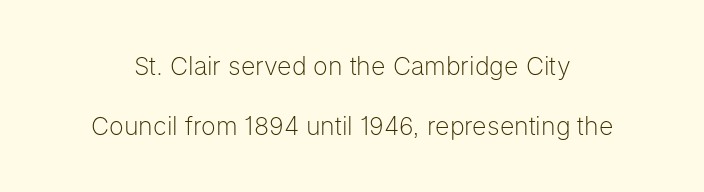
Each word holds together tightly as a unit, with standard inter-letter gaps. Only glyphs here, with clear space below each row. Posture: upright roman. The leading is generous, giving the passage an open texture. Stroke thickness stays within the range of a standard reading face or lighter.
